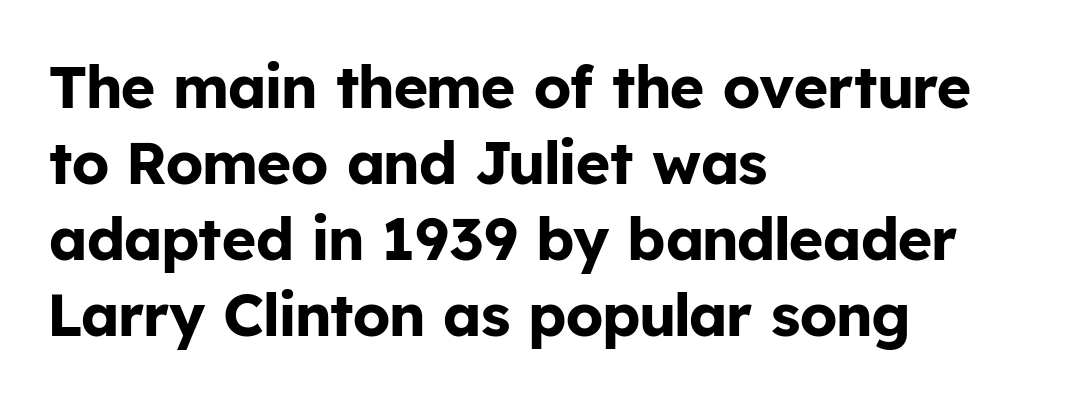
The image shows 59 px bold sans-serif type, upright; set left-aligned, normal line spacing (1.29x), normal letter spacing, not underlined; low stroke contrast and a medium x-height.
